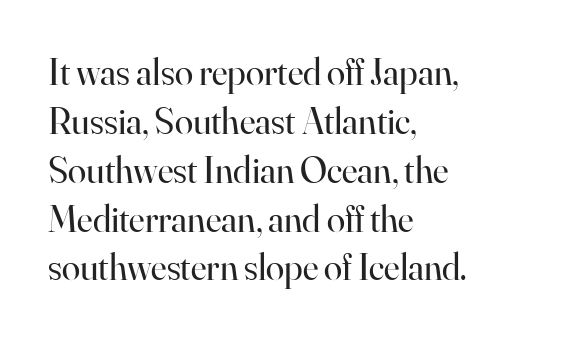
The image shows 37 px regular-weight serif type, upright; set left-aligned, normal line spacing (1.32x), normal letter spacing, not underlined; high stroke contrast and a small x-height.
